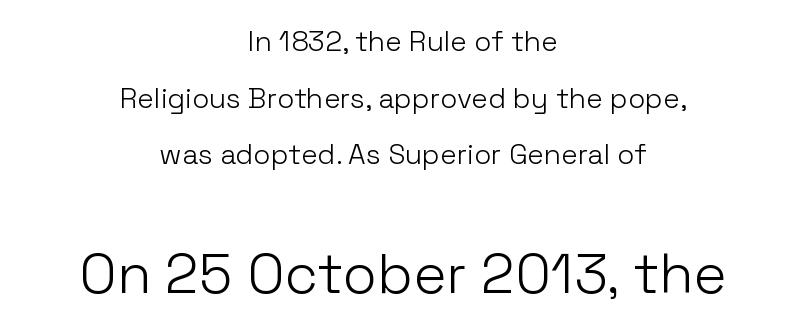
Q: Is the text bold? A: No.
Q: Is the text italic (slanted)? A: No, it is upright.
Q: Is the typeface a serif or a sans-serif typeface? A: Sans-serif.
Q: Is the text underlined? A: No.
Q: How is the paragraph aligned? A: Centered.
Q: Is the spacing between letters normal or unusually wide? A: Normal.
Q: Is the spacing between lines tight, normal or loose? A: Loose.
Q: Which block of text is set in a larger size, the first (top) or the second (bottom)? A: The second (bottom) one.
Q: Width (condensed, normal, or wide)? A: Normal.
Q: Stroke contrast? A: Low.
Q: x-height? A: Medium.
Q: Monospaced? A: No.
